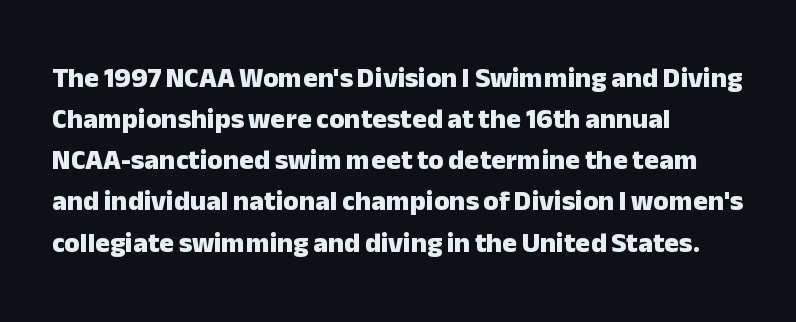
Q: Is the text bold? A: Yes.
Q: Is the text italic (slanted)? A: No, it is upright.
Q: Is the typeface a serif or a sans-serif typeface? A: Sans-serif.
Q: Is the text underlined? A: No.
Q: How is the paragraph aligned? A: Left-aligned.
Q: Is the spacing between letters normal or unusually wide? A: Normal.
Q: Is the spacing between lines tight, normal or loose? A: Normal.
Q: Width (condensed, normal, or wide)? A: Normal.
Q: Stroke contrast? A: Low.
Q: x-height? A: Medium.
Q: Monospaced? A: No.
